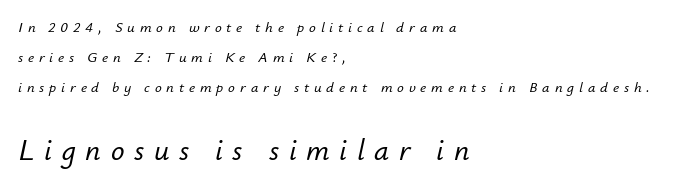
{"italic": "yes", "lean": "right", "slant_degrees": 12, "width": "normal", "stroke_contrast": "low", "x_height": "small", "monospaced": "no", "underline": "no", "align": "left", "line_spacing": "loose", "line_spacing_ratio": 2.0, "letter_spacing": "wide", "letter_spacing_em": 0.32, "larger_block": "second", "size_ratio": 2.0, "glyph_px": 30}
